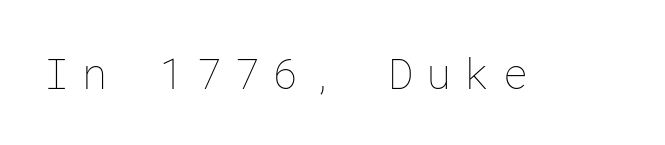
Q: Is the text bold? A: No.
Q: Is the text italic (slanted)? A: No, it is upright.
Q: Is the text underlined? A: No.
Q: Is the spacing between letters normal or unusually wide? A: Unusually wide.
Q: Width (condensed, normal, or wide)? A: Normal.
Q: Stroke contrast? A: Low.
Q: x-height? A: Medium.
